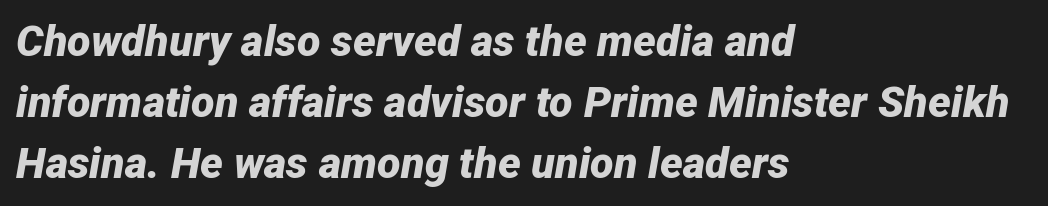
{"italic": "yes", "lean": "right", "slant_degrees": 12, "bold": "yes", "weight": "bold", "width": "normal", "stroke_contrast": "low", "x_height": "medium", "monospaced": "no", "underline": "no", "align": "left", "line_spacing": "normal", "line_spacing_ratio": 1.42, "letter_spacing": "normal", "letter_spacing_em": 0.0, "glyph_px": 43}
